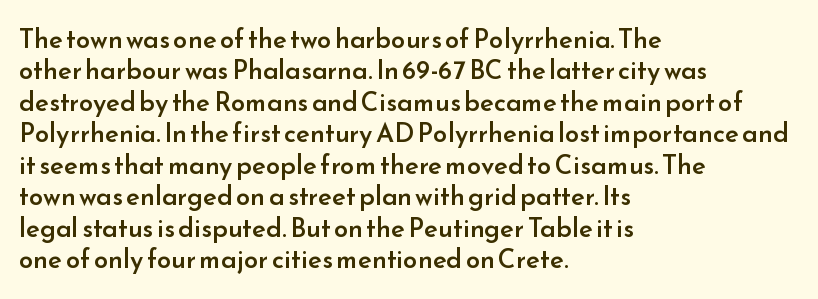
The image shows 26 px text type, upright; set left-aligned, line spacing 1.21x, normal letter spacing, not underlined.
